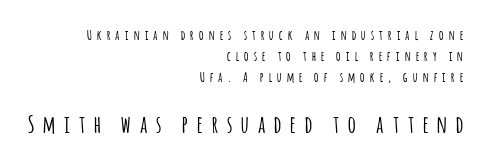
{"italic": "no", "underline": "no", "align": "right", "line_spacing": "normal", "line_spacing_ratio": 1.51, "letter_spacing": "wide", "letter_spacing_em": 0.38, "larger_block": "second", "size_ratio": 1.71, "glyph_px": 24}
